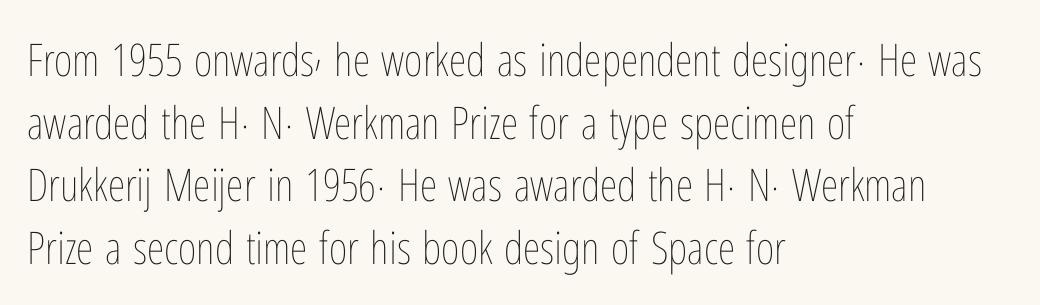
The image shows 45 px thin, condensed type, upright; set left-aligned, normal line spacing (1.39x), normal letter spacing, not underlined; low stroke contrast and a medium x-height.
